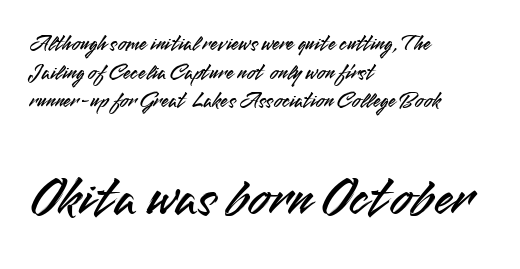
Proportional: the letters do not fall into vertical columns. The type family on display is of the sans-serif kind. The line texture is even and compact thanks to regular tracking. The letters in the lower block stand taller than those in the block above. The gap between lines stays unmarked.
